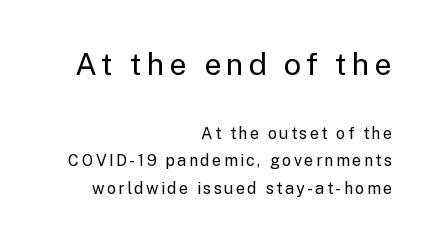
The image shows 31 px regular-weight sans-serif type, upright; set right-aligned, line spacing 1.71x, not underlined; the first (top) block is 1.94x larger; low stroke contrast and a medium x-height.
